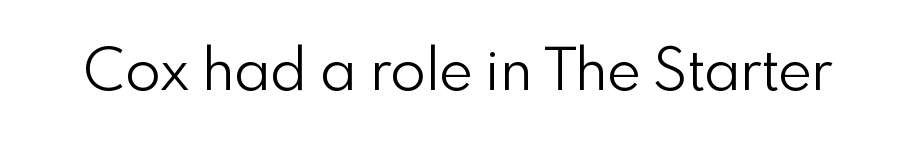
The passage shown is typed in a proportional face where columns would drift. A typesetter would mark this as roman, not italic. These lines keep a tight, regular rhythm from letter to letter. Descender tails drop into unmarked territory. Nothing heavy about these letters — not bold at all. I'd call this a sans setting — the letters go barefoot.
